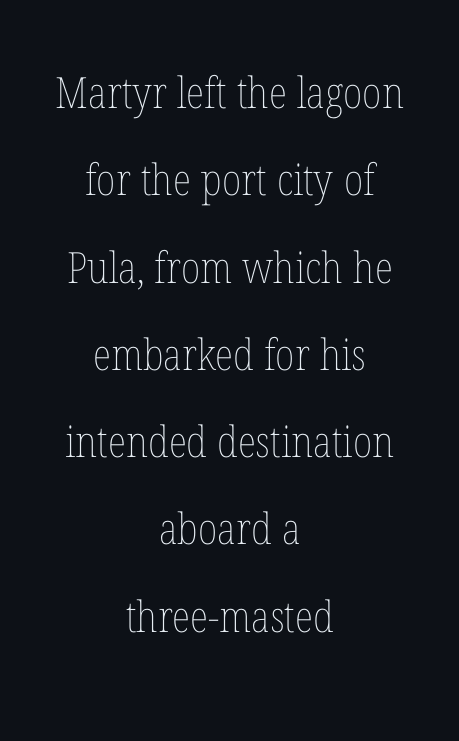
The image shows 43 px thin, condensed type, upright; set centered, loose line spacing (2.03x), normal letter spacing, not underlined; low stroke contrast and a medium x-height.
